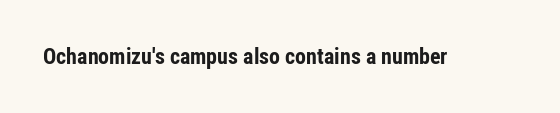
The image shows 22 px bold type, upright; set normal letter spacing, not underlined.
